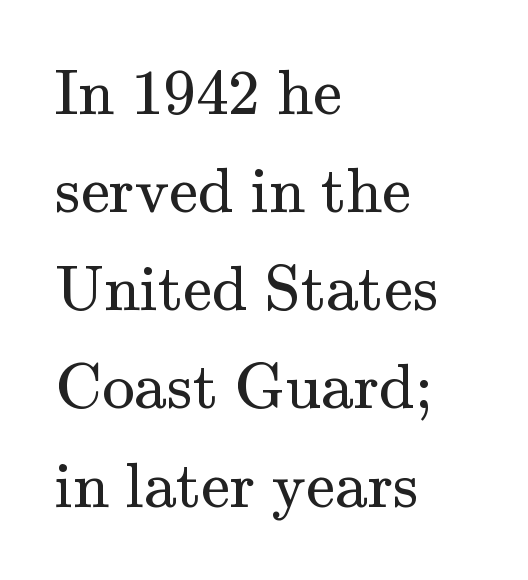
The image shows 65 px regular-weight serif type, upright; set left-aligned, normal line spacing (1.51x), normal letter spacing, not underlined; medium stroke contrast and a small x-height.
